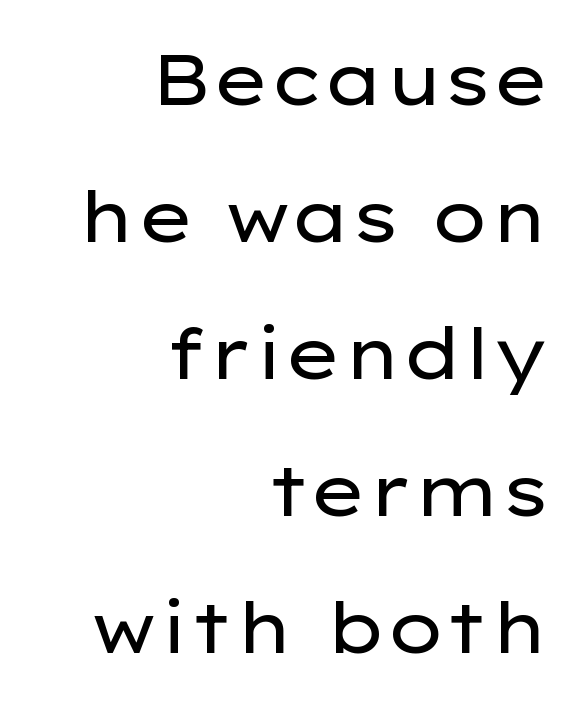
The image shows 71 px regular-weight, wide sans-serif type, upright; set right-aligned, loose line spacing (1.93x), normal letter spacing, not underlined; low stroke contrast and a medium x-height.
